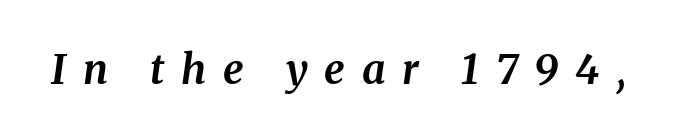
Q: Is the text bold? A: Yes.
Q: Is the text italic (slanted)? A: Yes, it leans right by about 8 degrees.
Q: Is the text underlined? A: No.
Q: Is the spacing between letters normal or unusually wide? A: Unusually wide.
Q: Width (condensed, normal, or wide)? A: Normal.
Q: Stroke contrast? A: Medium.
Q: x-height? A: Medium.
Q: Monospaced? A: No.
